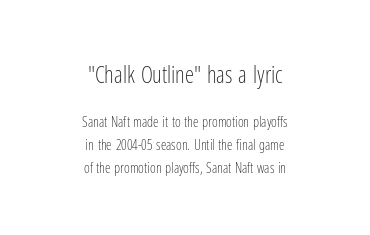
If you measured baseline to baseline, you'd find a middling distance. Which chunk is bigger? The first one — the top block dwarfs the bottom. Short note: letters normally spaced. Weight: regular or lighter. The specimen omits any rule beneath the text block's lines. In CSS terms this would be text-align: center.
